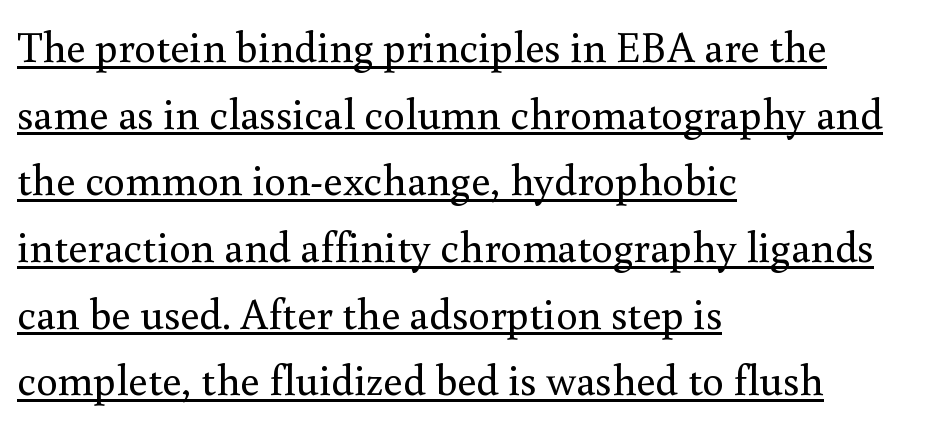
{"serif": "yes", "italic": "no", "bold": "no", "weight": "regular", "width": "normal", "stroke_contrast": "medium", "x_height": "small", "monospaced": "no", "underline": "yes", "align": "left", "line_spacing": "normal", "line_spacing_ratio": 1.55, "letter_spacing": "normal", "letter_spacing_em": 0.0, "glyph_px": 43}
